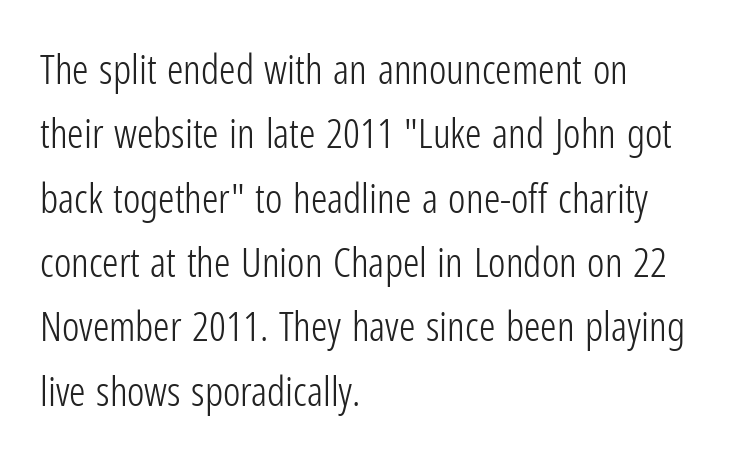
{"serif": "no", "italic": "no", "bold": "no", "weight": "light", "width": "condensed", "stroke_contrast": "low", "x_height": "medium", "monospaced": "no", "underline": "no", "align": "left", "line_spacing": "normal", "line_spacing_ratio": 1.57, "letter_spacing": "normal", "letter_spacing_em": 0.0, "glyph_px": 41}
